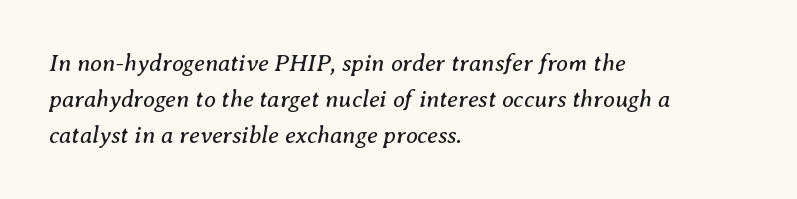
What's the leading like? Ordinary, nothing unusual. Emphasis-style slanted type is in use. The passage is arranged the way most books set body copy — flush left. No chunkiness to these letters — they're not bold. Standard letterfit; no display-style spreading of the glyphs. The zone under the glyphs is completely vacant.
